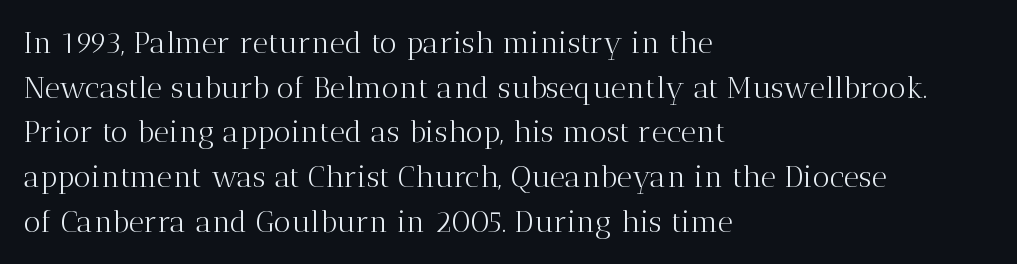
{"serif": "yes", "italic": "no", "bold": "no", "weight": "light", "width": "normal", "stroke_contrast": "medium", "x_height": "medium", "monospaced": "no", "underline": "no", "align": "left", "line_spacing": "normal", "line_spacing_ratio": 1.49, "letter_spacing": "normal", "letter_spacing_em": 0.0, "glyph_px": 30}
